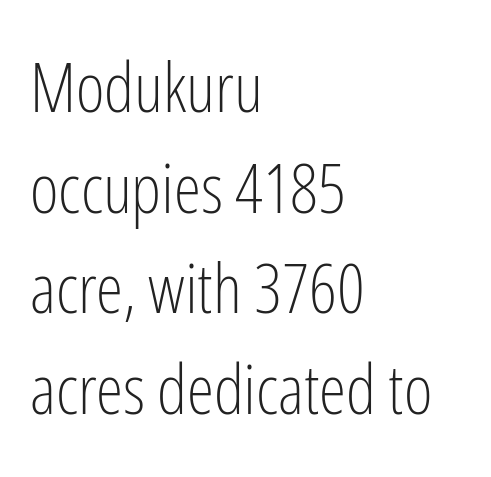
The image shows 69 px light, condensed sans-serif type, upright; set left-aligned, normal line spacing (1.46x), normal letter spacing, not underlined; low stroke contrast and a medium x-height.
